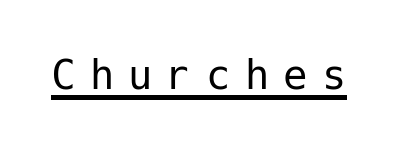
Tracking value appears strongly positive — letters spread wide. Observe the absence of serifs on each vertical stroke in this sample. The letters stand upright; this is a roman face. Letters have the restrained weight of plain body copy at most.
